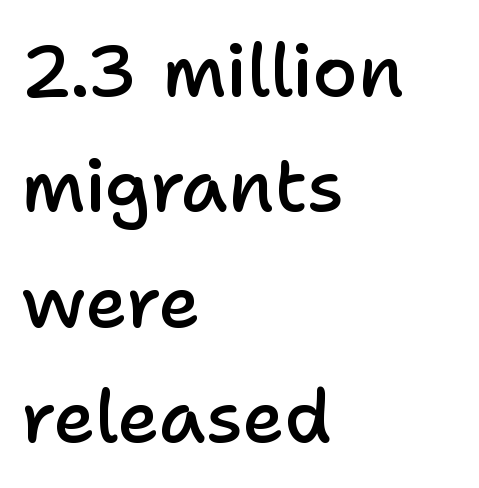
Each glyph is drawn with semibold strokes, heavier than normal yet not fully bold. A student would call this left alignment; a typographer would say flush left, rag right. Bare-footed words on every line. If you measured baseline to baseline, you'd find a middling distance. The typeface chosen for these lines omits serifs.
